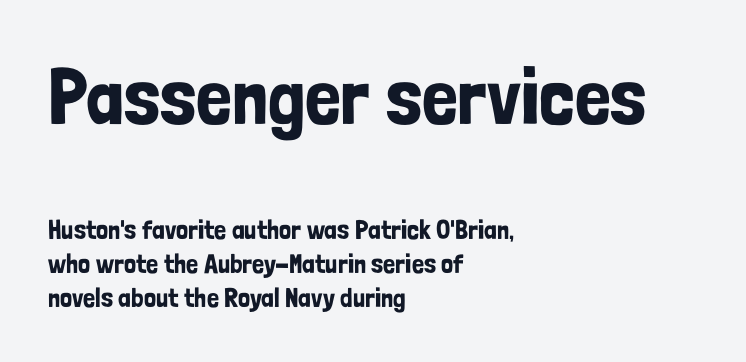
Q: Is the text italic (slanted)? A: No, it is upright.
Q: Is the typeface a serif or a sans-serif typeface? A: Sans-serif.
Q: Is the text underlined? A: No.
Q: How is the paragraph aligned? A: Left-aligned.
Q: Is the spacing between letters normal or unusually wide? A: Normal.
Q: Is the spacing between lines tight, normal or loose? A: Normal.
Q: Which block of text is set in a larger size, the first (top) or the second (bottom)? A: The first (top) one.
Q: Width (condensed, normal, or wide)? A: Condensed.
Q: Stroke contrast? A: Low.
Q: x-height? A: Medium.
Q: Monospaced? A: No.
